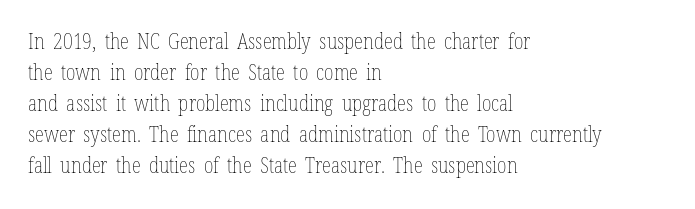
No chunkiness to these letters — they're not bold. The area under the type is left untouched. This rendering uses left alignment, leaving the right contour irregular. The font's upright variant was chosen for this text. Compared with typical body copy, the letter spacing here is the same.
